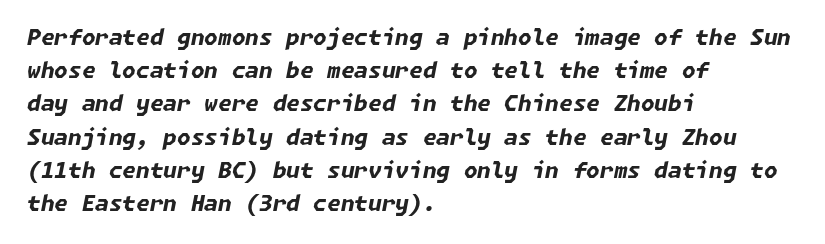
The image shows 22 px bold type, italic (leaning right); set left-aligned, normal line spacing (1.51x), normal letter spacing, not underlined.
